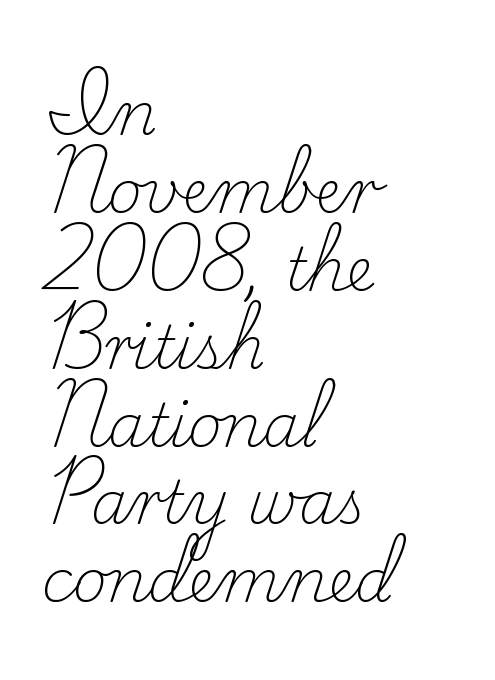
{"serif": "yes", "bold": "no", "weight": "light", "width": "normal", "stroke_contrast": "low", "x_height": "small", "monospaced": "no", "underline": "no", "align": "left", "line_spacing": "normal", "line_spacing_ratio": 1.32, "letter_spacing": "normal", "letter_spacing_em": 0.0, "glyph_px": 59}
